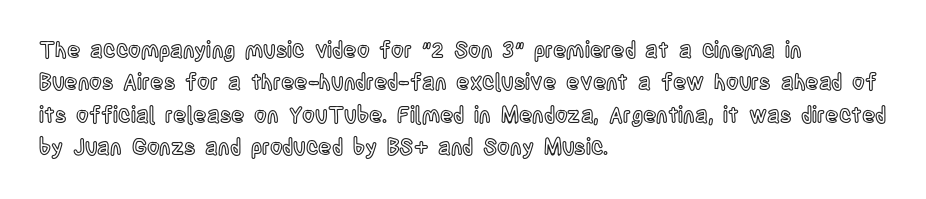
Bare-footed words on every line. The space between consecutive lines is moderate. Caption: standard tracking, unaltered. The lettering holds an erect, upright posture throughout. The text block is weighted toward the left margin, trailing off unevenly rightward.
